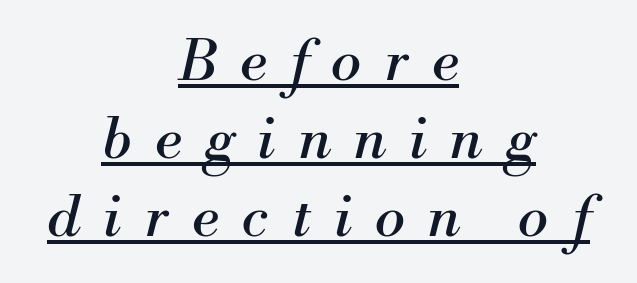
This sample keeps an unexceptional amount of space between lines. The whitespace from short lines is split evenly between both sides. This is underlined copy, the kind a proofreader might mark for attention. The typeface has the unassuming heft of standard copy or less. If you drew a line through each stem, it would be angled. Here the glyphs are tracked loosely, breaking word shapes into spaced letters.
